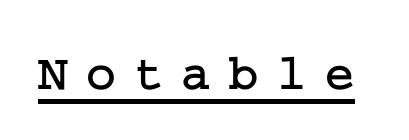
Decoration check: the copy is underlined. The rendering inserts visible extra space after every character. Ordinary non-slanted type is in use. The text was rendered using a seriffed face with decorative stroke endings.
